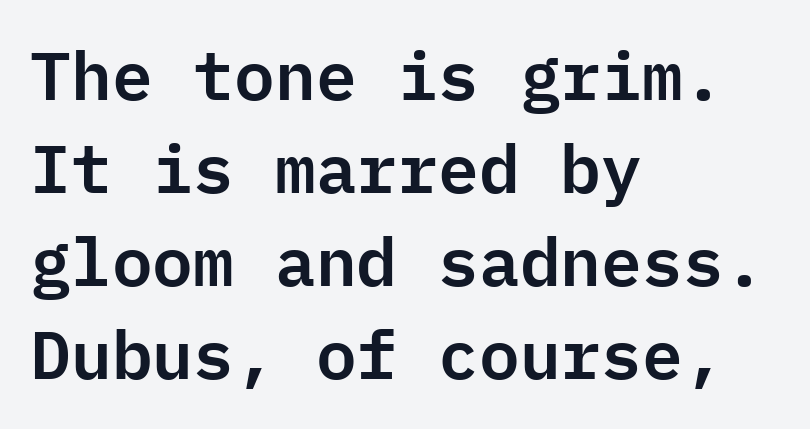
{"serif": "no", "italic": "no", "width": "normal", "stroke_contrast": "low", "x_height": "medium", "monospaced": "yes", "underline": "no", "align": "left", "line_spacing": "normal", "line_spacing_ratio": 1.37, "letter_spacing": "normal", "letter_spacing_em": 0.0, "glyph_px": 68}
